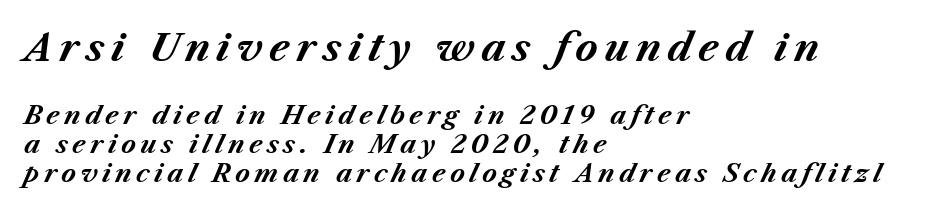
{"italic": "yes", "lean": "right", "slant_degrees": 23, "bold": "yes", "weight": "bold", "width": "normal", "stroke_contrast": "medium", "x_height": "medium", "monospaced": "no", "underline": "no", "align": "left", "line_spacing_ratio": 1.17, "larger_block": "first", "size_ratio": 1.52, "glyph_px": 38}
